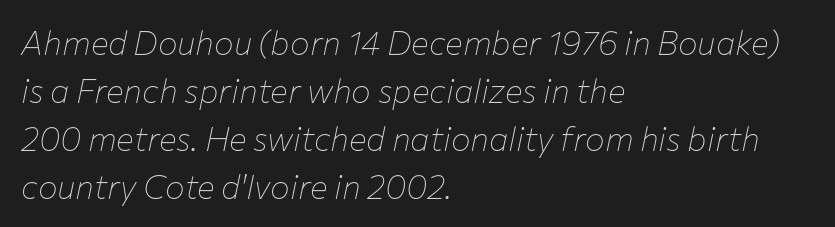
{"italic": "yes", "lean": "right", "slant_degrees": 12, "bold": "no", "weight": "thin", "width": "normal", "stroke_contrast": "low", "x_height": "medium", "monospaced": "no", "underline": "no", "align": "left", "line_spacing": "normal", "line_spacing_ratio": 1.45, "letter_spacing": "normal", "letter_spacing_em": 0.0, "glyph_px": 33}
